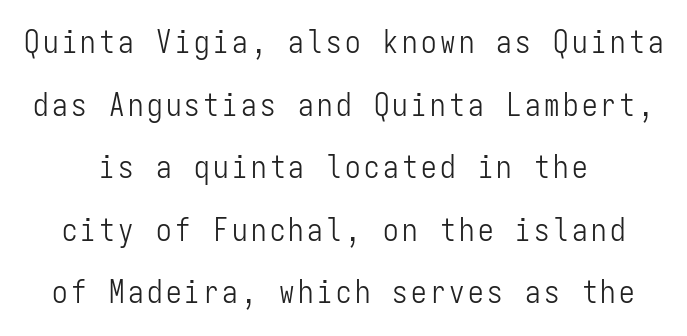
The image shows 31 px light, condensed sans-serif type, upright, monospaced; set centered, loose line spacing (2.02x), not underlined; low stroke contrast and a medium x-height.
